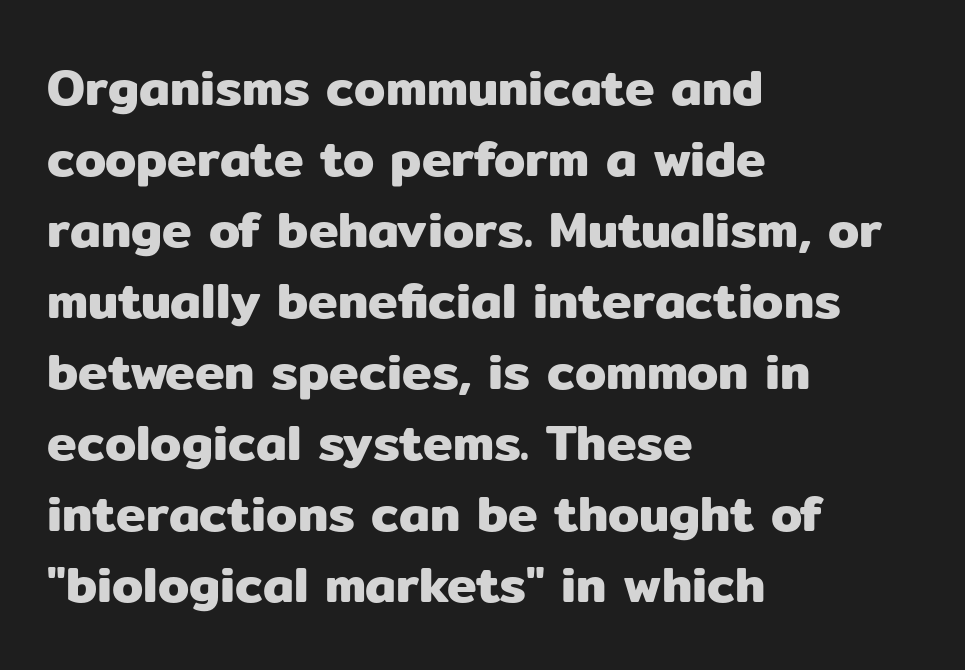
Q: Is the text italic (slanted)? A: No, it is upright.
Q: Is the typeface a serif or a sans-serif typeface? A: Sans-serif.
Q: Is the text underlined? A: No.
Q: How is the paragraph aligned? A: Left-aligned.
Q: Is the spacing between letters normal or unusually wide? A: Normal.
Q: Is the spacing between lines tight, normal or loose? A: Normal.
Q: Width (condensed, normal, or wide)? A: Normal.
Q: Stroke contrast? A: Low.
Q: x-height? A: Medium.
Q: Monospaced? A: No.
